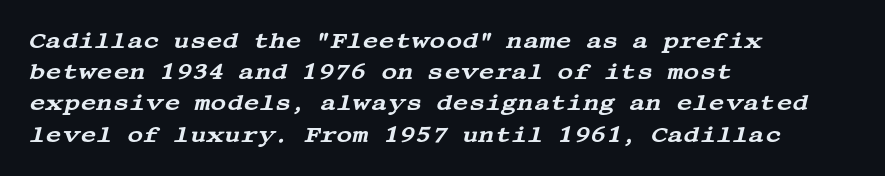
Q: Is the text italic (slanted)? A: Yes, it leans right by about 13 degrees.
Q: Is the text underlined? A: No.
Q: How is the paragraph aligned? A: Left-aligned.
Q: Is the spacing between letters normal or unusually wide? A: Normal.
Q: Is the spacing between lines tight, normal or loose? A: Normal.
